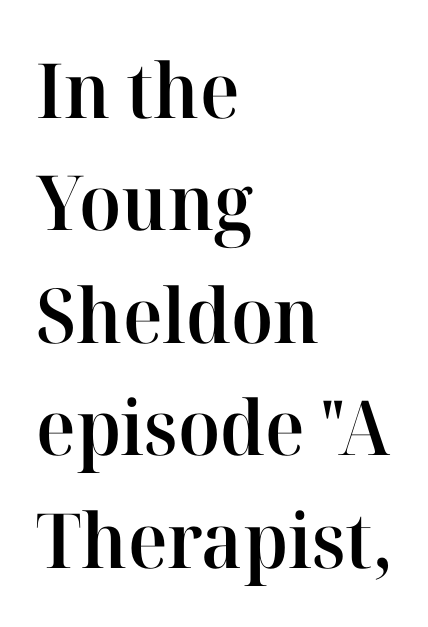
Q: Is the text bold? A: Semi-bold.
Q: Is the text italic (slanted)? A: No, it is upright.
Q: Is the typeface a serif or a sans-serif typeface? A: Serif.
Q: Is the text underlined? A: No.
Q: How is the paragraph aligned? A: Left-aligned.
Q: Is the spacing between letters normal or unusually wide? A: Normal.
Q: Is the spacing between lines tight, normal or loose? A: Normal.
Q: Width (condensed, normal, or wide)? A: Normal.
Q: Stroke contrast? A: High.
Q: x-height? A: Medium.
Q: Monospaced? A: No.
